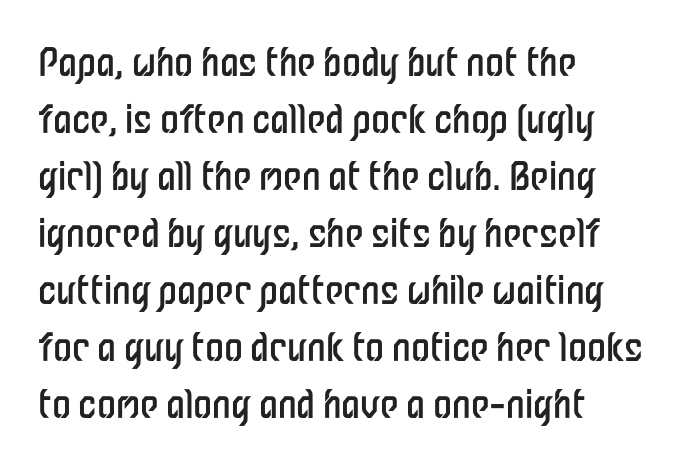
Q: Is the text bold? A: No.
Q: Is the text italic (slanted)? A: No, it is upright.
Q: Is the typeface a serif or a sans-serif typeface? A: Sans-serif.
Q: Is the text underlined? A: No.
Q: How is the paragraph aligned? A: Left-aligned.
Q: Is the spacing between letters normal or unusually wide? A: Normal.
Q: Is the spacing between lines tight, normal or loose? A: Normal.
Q: Width (condensed, normal, or wide)? A: Condensed.
Q: Stroke contrast? A: Low.
Q: x-height? A: Medium.
Q: Monospaced? A: No.
